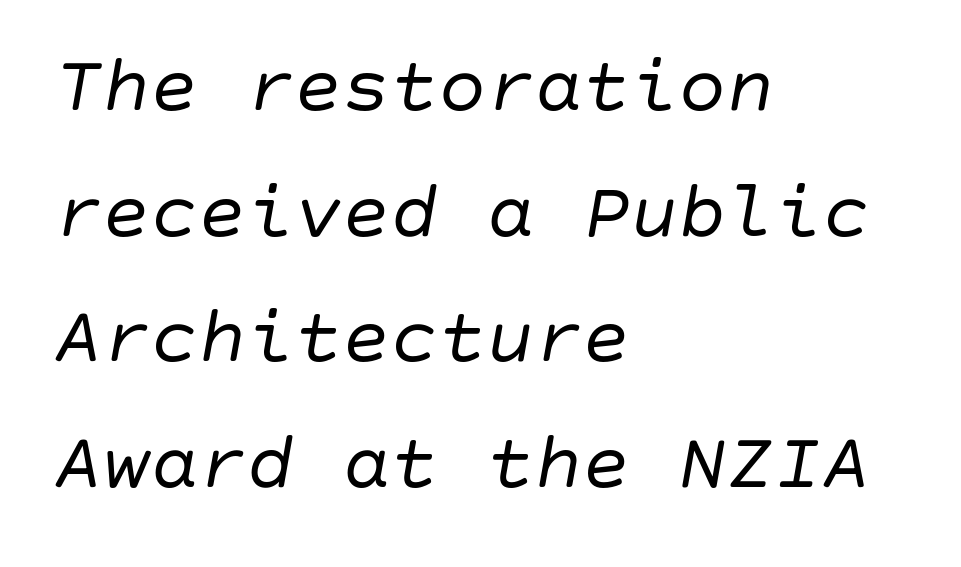
{"italic": "yes", "lean": "right", "slant_degrees": 10, "bold": "no", "weight": "regular", "width": "normal", "stroke_contrast": "low", "x_height": "large", "underline": "no", "align": "left", "line_spacing": "normal", "line_spacing_ratio": 1.57, "letter_spacing": "normal", "letter_spacing_em": 0.0, "glyph_px": 80}
